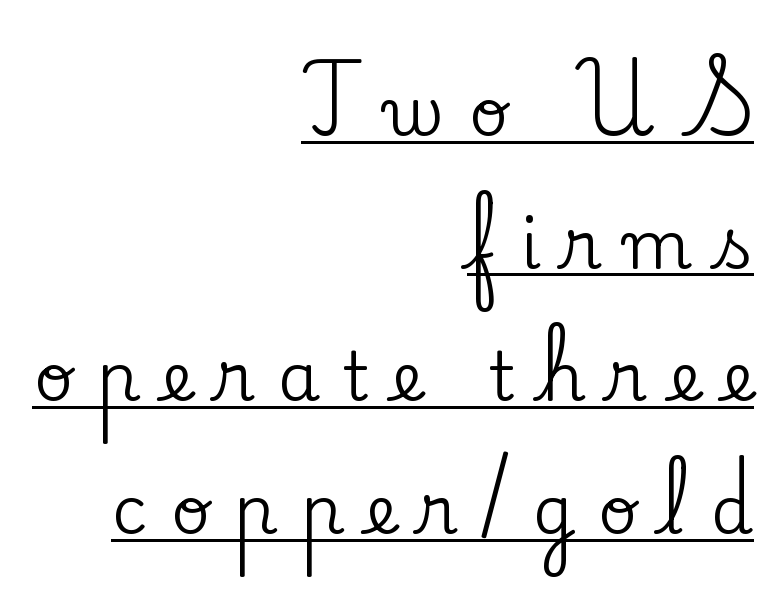
Q: Is the text italic (slanted)? A: No, it is upright.
Q: Is the typeface a serif or a sans-serif typeface? A: Serif.
Q: Is the text underlined? A: Yes.
Q: How is the paragraph aligned? A: Right-aligned.
Q: Is the spacing between letters normal or unusually wide? A: Unusually wide.
Q: Is the spacing between lines tight, normal or loose? A: Loose.
Q: Width (condensed, normal, or wide)? A: Normal.
Q: Stroke contrast? A: Low.
Q: x-height? A: Small.
Q: Monospaced? A: No.
